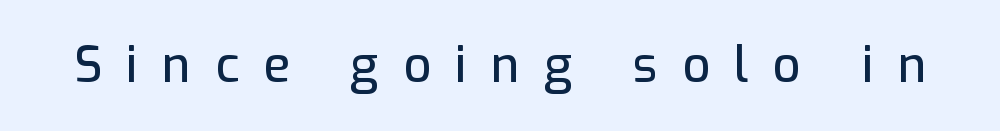
The image shows 49 px sans-serif type, upright; set unusually wide letter spacing (+0.49 em), not underlined; low stroke contrast and a medium x-height.
